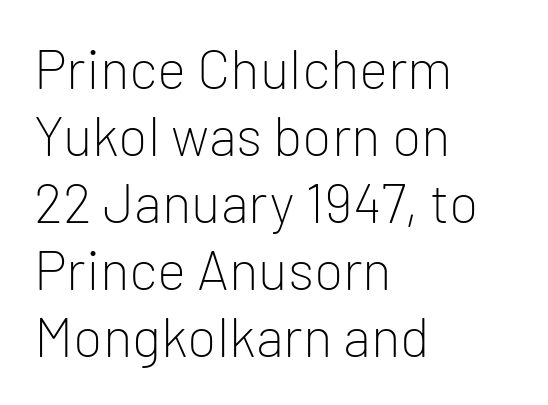
{"serif": "no", "italic": "no", "bold": "no", "weight": "light", "width": "normal", "stroke_contrast": "low", "x_height": "medium", "monospaced": "no", "underline": "no", "align": "left", "line_spacing_ratio": 1.22, "letter_spacing": "normal", "letter_spacing_em": 0.0, "glyph_px": 55}
